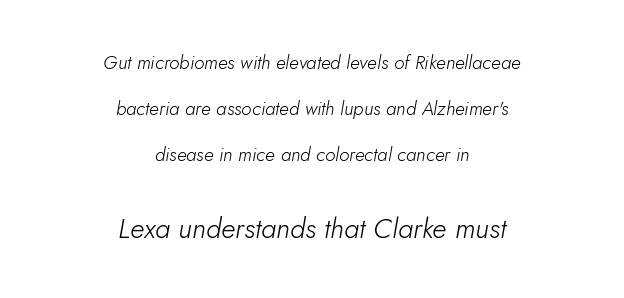
Q: Is the text bold? A: No.
Q: Is the text italic (slanted)? A: Yes, it leans right by about 5 degrees.
Q: Is the text underlined? A: No.
Q: How is the paragraph aligned? A: Centered.
Q: Is the spacing between letters normal or unusually wide? A: Normal.
Q: Is the spacing between lines tight, normal or loose? A: Loose.
Q: Which block of text is set in a larger size, the first (top) or the second (bottom)? A: The second (bottom) one.
Q: Width (condensed, normal, or wide)? A: Normal.
Q: Stroke contrast? A: Low.
Q: x-height? A: Small.
Q: Monospaced? A: No.
